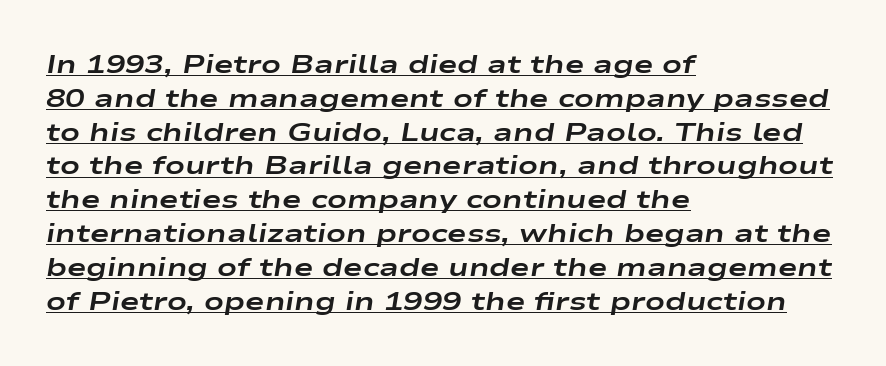
The image shows 26 px bold type, italic (leaning right); set left-aligned, normal line spacing (1.3x), normal letter spacing, underlined.
